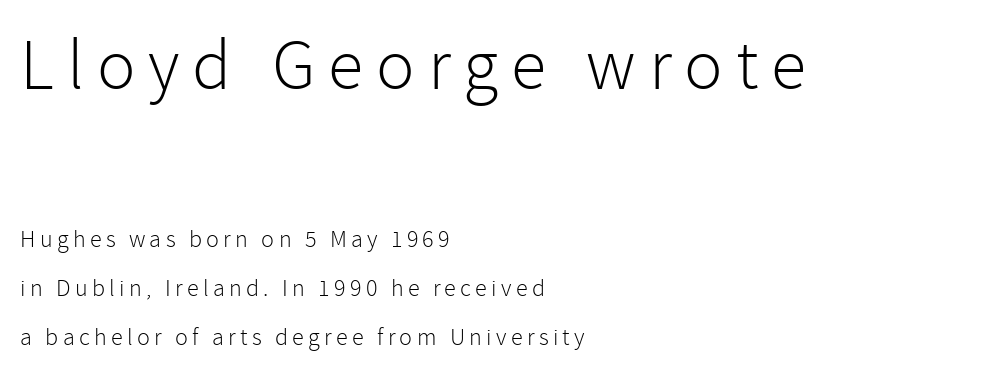
Q: Is the text bold? A: No.
Q: Is the text italic (slanted)? A: No, it is upright.
Q: Is the typeface a serif or a sans-serif typeface? A: Sans-serif.
Q: Is the text underlined? A: No.
Q: How is the paragraph aligned? A: Left-aligned.
Q: Is the spacing between lines tight, normal or loose? A: Loose.
Q: Which block of text is set in a larger size, the first (top) or the second (bottom)? A: The first (top) one.
Q: Width (condensed, normal, or wide)? A: Normal.
Q: Stroke contrast? A: Low.
Q: x-height? A: Medium.
Q: Monospaced? A: No.
